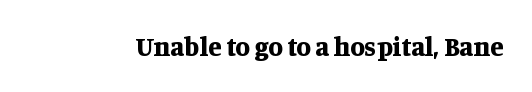
{"italic": "no", "bold": "yes", "underline": "no", "letter_spacing": "normal", "letter_spacing_em": 0.0, "glyph_px": 27}
